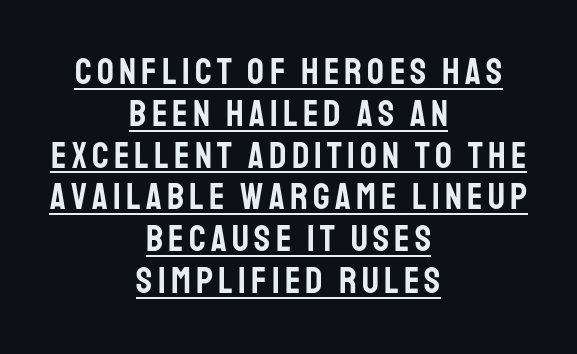
Spacing verdict: proportional, widths tailored to each character. The typesetter has applied underlining to the passage shown. Rows of type sit shoulder to shoulder in the vertical direction. Typographically, this falls in the sans-serif category. Where is the straight margin? There isn't one; the lines are centered.
